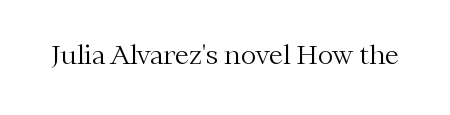
Q: Is the text bold? A: No.
Q: Is the text italic (slanted)? A: No, it is upright.
Q: Is the text underlined? A: No.
Q: Is the spacing between letters normal or unusually wide? A: Normal.
